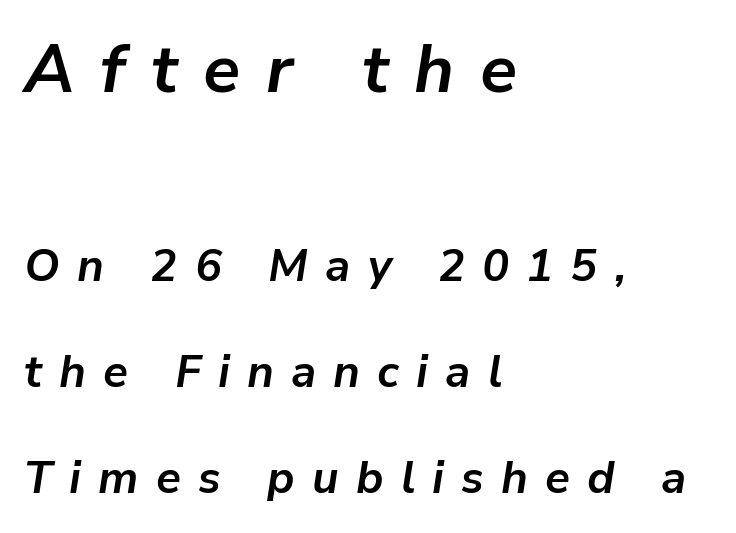
The passage shown is typed in a proportional face where columns would drift. Its strokes are broad and dark, the hallmark of bold type. Summary of vertical rhythm: relaxed, with wide interline spacing. Only glyphs here, with clear space below each row. The rendering applies a slant to the glyphs.
